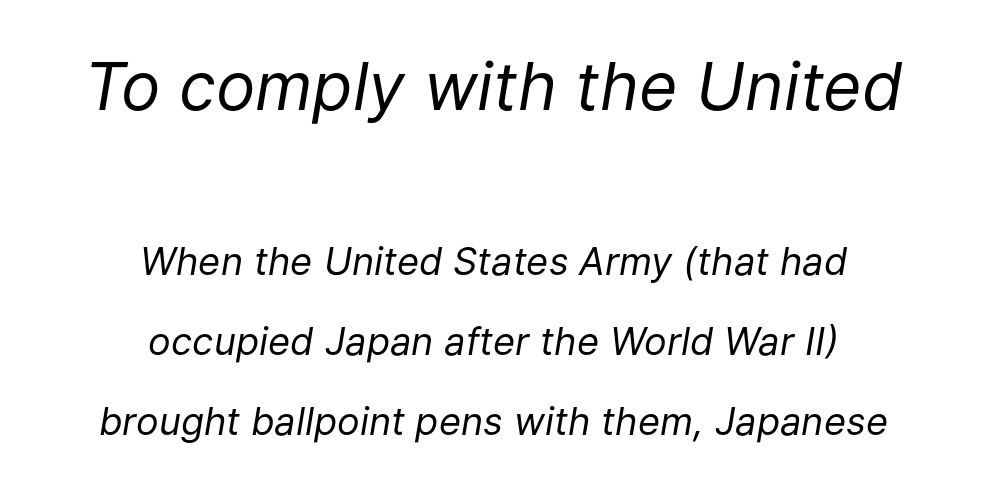
Q: Is the text bold? A: No.
Q: Is the text italic (slanted)? A: Yes, it leans right by about 9 degrees.
Q: Is the text underlined? A: No.
Q: How is the paragraph aligned? A: Centered.
Q: Is the spacing between letters normal or unusually wide? A: Normal.
Q: Is the spacing between lines tight, normal or loose? A: Loose.
Q: Which block of text is set in a larger size, the first (top) or the second (bottom)? A: The first (top) one.
Q: Width (condensed, normal, or wide)? A: Normal.
Q: Stroke contrast? A: Low.
Q: x-height? A: Medium.
Q: Monospaced? A: No.
